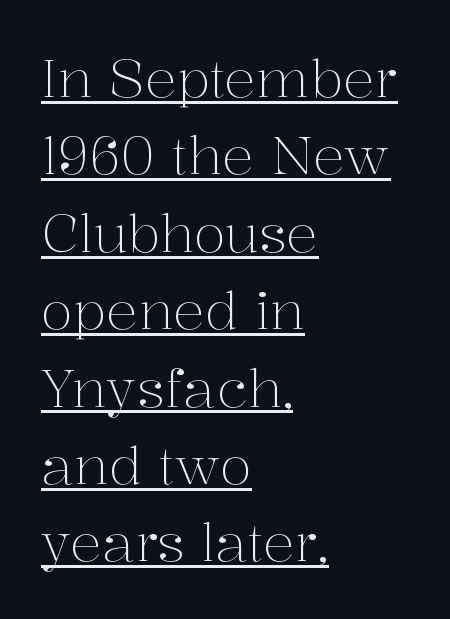
The image shows 53 px light serif type, upright; set left-aligned, normal line spacing (1.46x), normal letter spacing, underlined; medium stroke contrast and a medium x-height.
